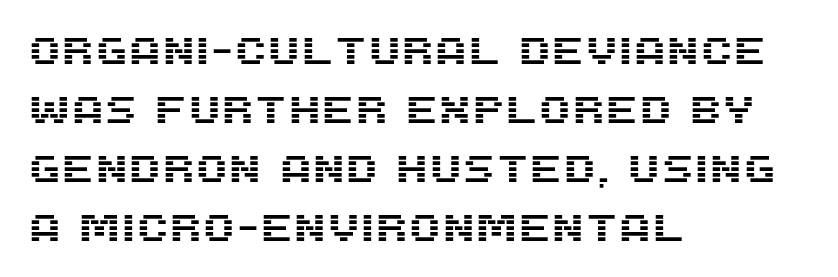
Q: Is the text italic (slanted)? A: No, it is upright.
Q: Is the typeface a serif or a sans-serif typeface? A: Sans-serif.
Q: Is the text underlined? A: No.
Q: How is the paragraph aligned? A: Left-aligned.
Q: Is the spacing between letters normal or unusually wide? A: Normal.
Q: Is the spacing between lines tight, normal or loose? A: Normal.
Q: Width (condensed, normal, or wide)? A: Normal.
Q: Stroke contrast? A: Medium.
Q: x-height? A: Large.
Q: Monospaced? A: No.
